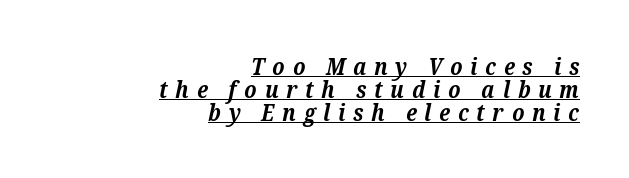
Q: Is the text bold? A: Yes.
Q: Is the text italic (slanted)? A: Yes, it leans right by about 12 degrees.
Q: Is the text underlined? A: Yes.
Q: How is the paragraph aligned? A: Right-aligned.
Q: Is the spacing between letters normal or unusually wide? A: Unusually wide.
Q: Is the spacing between lines tight, normal or loose? A: Tight.
